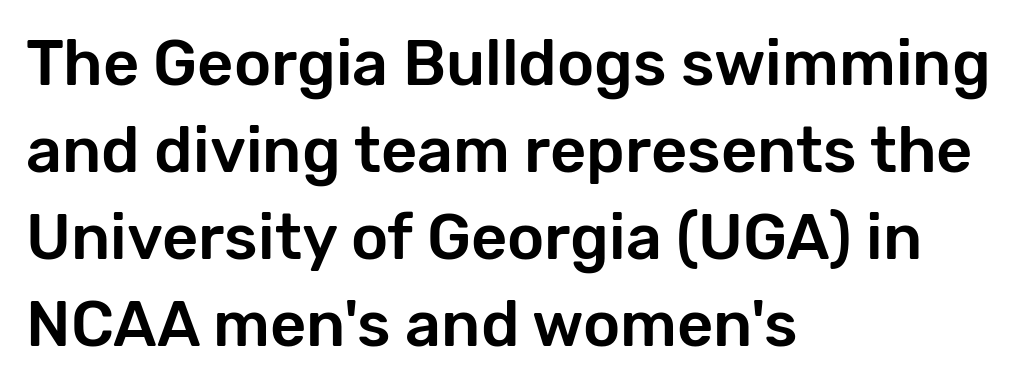
Q: Is the text italic (slanted)? A: No, it is upright.
Q: Is the typeface a serif or a sans-serif typeface? A: Sans-serif.
Q: Is the text underlined? A: No.
Q: How is the paragraph aligned? A: Left-aligned.
Q: Is the spacing between letters normal or unusually wide? A: Normal.
Q: Is the spacing between lines tight, normal or loose? A: Normal.
Q: Width (condensed, normal, or wide)? A: Normal.
Q: Stroke contrast? A: Low.
Q: x-height? A: Medium.
Q: Monospaced? A: No.
